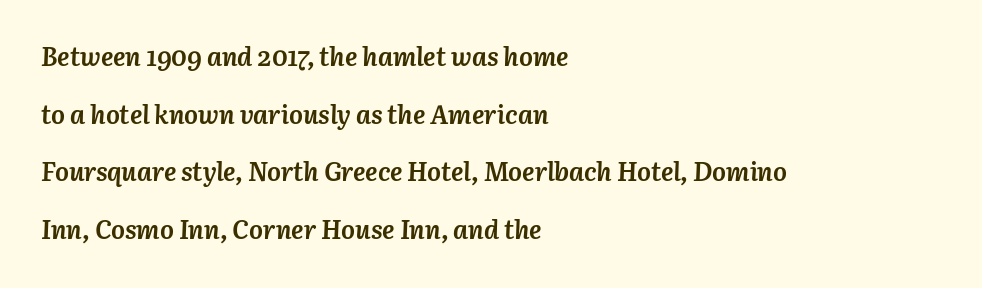
This rendering leaves character spacing at its baseline value. Plenty of ink on the page — the face is bold. The face used here has a pronounced slope to its letters. Honestly, there is no underline to notice here at all. Leading is clearly above the norm, producing a sparse column. The typesetter chose a ragged-right arrangement here.
